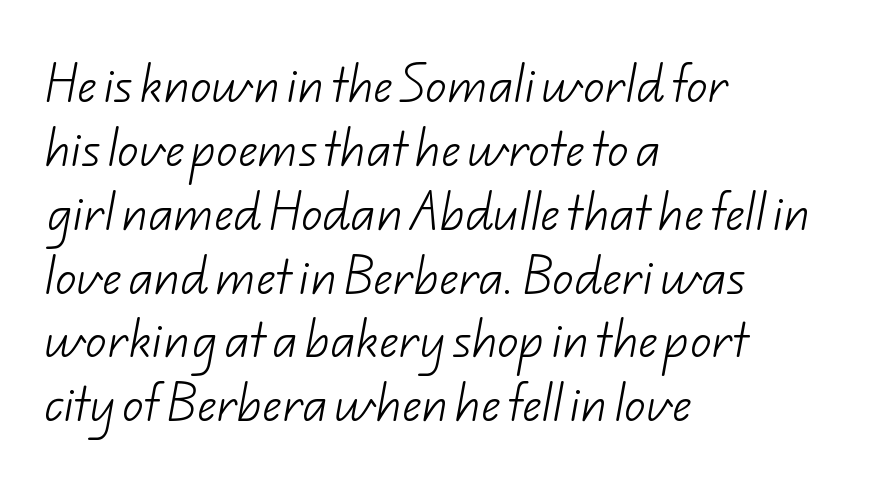
Weight: in the light-to-regular range. Is this a fixed-width face? No — the glyphs have proportional, varying widths. Casual observation: everything's shoved over to the left. Letters rest on an invisible, unmarked baseline.
